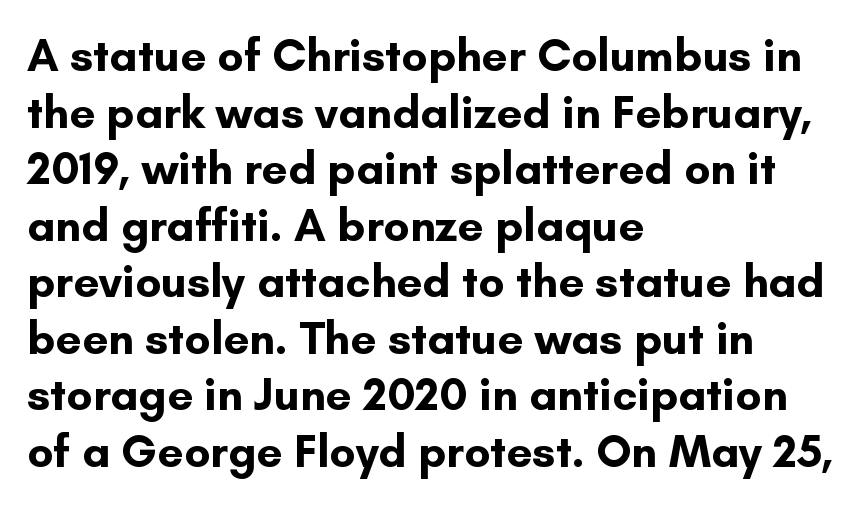
Caption: multi-line text, flush left, ragged right. The letters are bold, with thick, heavy strokes. Type without underlining. Does extra space separate the letters? No, they use regular spacing.
